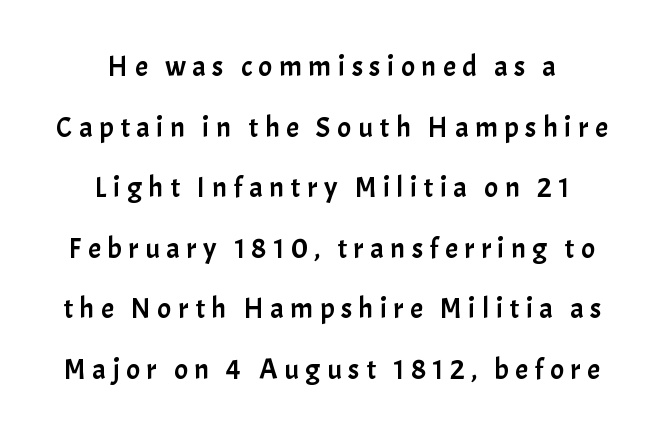
The typography opts for an upright posture over an oblique one. If you folded the block vertically in half, each line would mirror itself in length. Does the type have serifs? No, each stem ends abruptly. Beneath every word, the page is bare.
